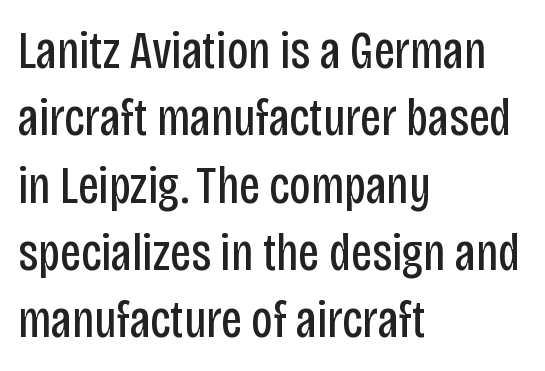
The image shows 53 px regular-weight, condensed sans-serif type, upright; set left-aligned, normal line spacing (1.27x), normal letter spacing, not underlined; low stroke contrast and a large x-height.
